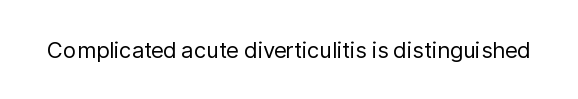
The image shows 22 px text type, upright; set normal letter spacing, not underlined.
